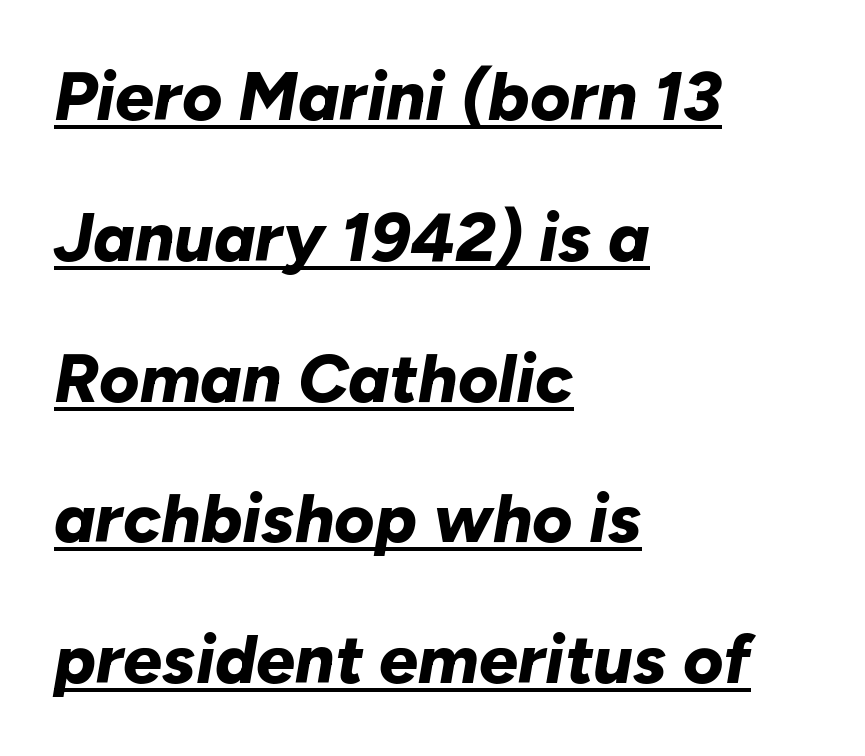
{"italic": "yes", "lean": "right", "slant_degrees": 10, "bold": "yes", "weight": "bold", "width": "normal", "stroke_contrast": "low", "x_height": "medium", "monospaced": "no", "underline": "yes", "align": "left", "line_spacing": "loose", "line_spacing_ratio": 2.04, "letter_spacing": "normal", "letter_spacing_em": 0.0, "glyph_px": 69}
